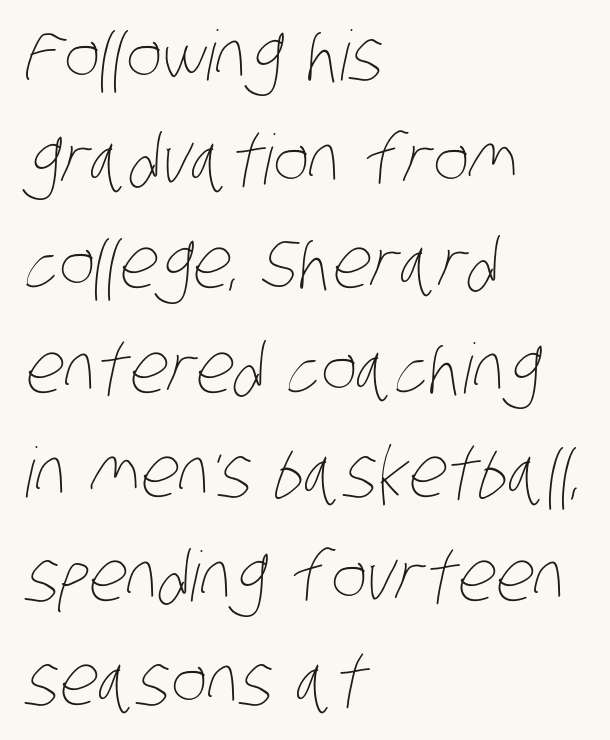
{"bold": "no", "weight": "thin", "width": "condensed", "stroke_contrast": "low", "x_height": "large", "monospaced": "no", "underline": "no", "align": "left", "line_spacing": "normal", "line_spacing_ratio": 1.51, "letter_spacing": "normal", "letter_spacing_em": 0.0, "glyph_px": 69}
